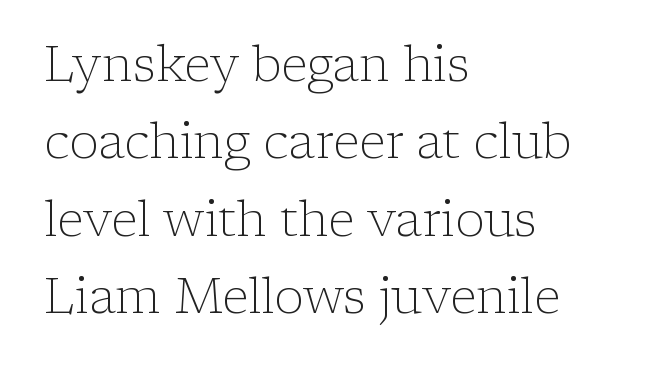
Reading down the block, your eye returns to a fixed left position each line. Note the varied advance widths — an 'i' is clearly narrower than an 'm'. The foot of each line stays bare and open. The line-height multiplier appears to be the usual default. Tall strokes in this sample are plumb rather than angled.
